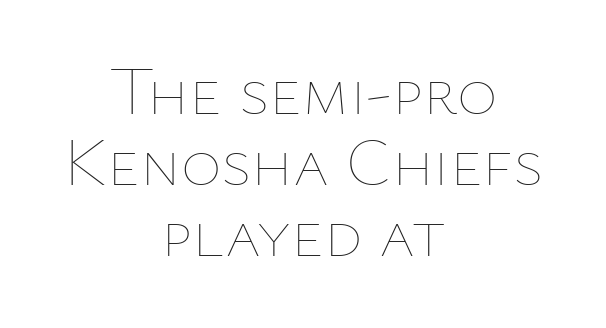
Q: Is the text bold? A: No.
Q: Is the text italic (slanted)? A: No, it is upright.
Q: Is the text underlined? A: No.
Q: How is the paragraph aligned? A: Centered.
Q: Is the spacing between letters normal or unusually wide? A: Normal.
Q: Is the spacing between lines tight, normal or loose? A: Tight.
Q: Width (condensed, normal, or wide)? A: Normal.
Q: Stroke contrast? A: Low.
Q: x-height? A: Medium.
Q: Monospaced? A: No.
